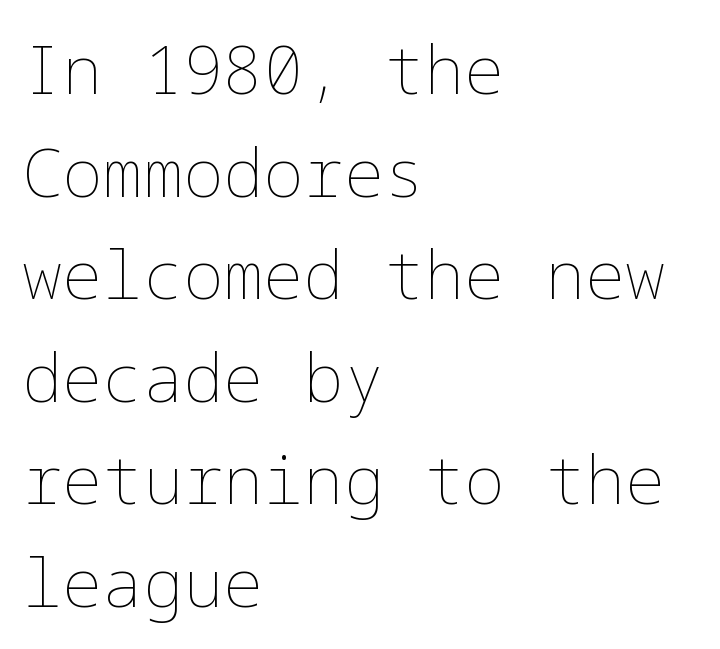
Q: Is the text bold? A: No.
Q: Is the text italic (slanted)? A: No, it is upright.
Q: Is the text underlined? A: No.
Q: How is the paragraph aligned? A: Left-aligned.
Q: Is the spacing between letters normal or unusually wide? A: Normal.
Q: Is the spacing between lines tight, normal or loose? A: Normal.
Q: Width (condensed, normal, or wide)? A: Normal.
Q: Stroke contrast? A: Low.
Q: x-height? A: Medium.
